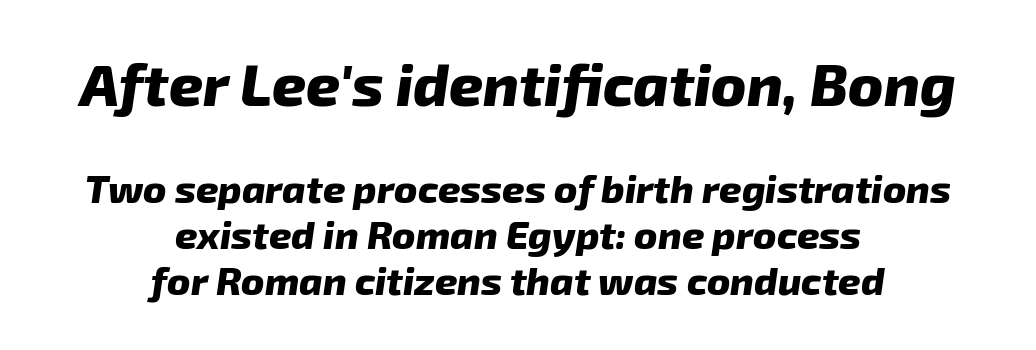
Q: Is the text bold? A: Yes.
Q: Is the text italic (slanted)? A: Yes, it leans right by about 8 degrees.
Q: Is the text underlined? A: No.
Q: How is the paragraph aligned? A: Centered.
Q: Is the spacing between letters normal or unusually wide? A: Normal.
Q: Which block of text is set in a larger size, the first (top) or the second (bottom)? A: The first (top) one.
Q: Width (condensed, normal, or wide)? A: Normal.
Q: Stroke contrast? A: Low.
Q: x-height? A: Medium.
Q: Monospaced? A: No.
